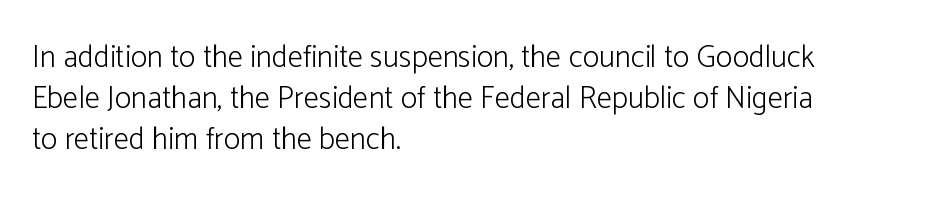
Nothing heavy about these letters — not bold at all. Short note: letters normally spaced. Are there feet on the stems? There aren't — it's a sans. Spacing verdict: proportional, widths tailored to each character.
